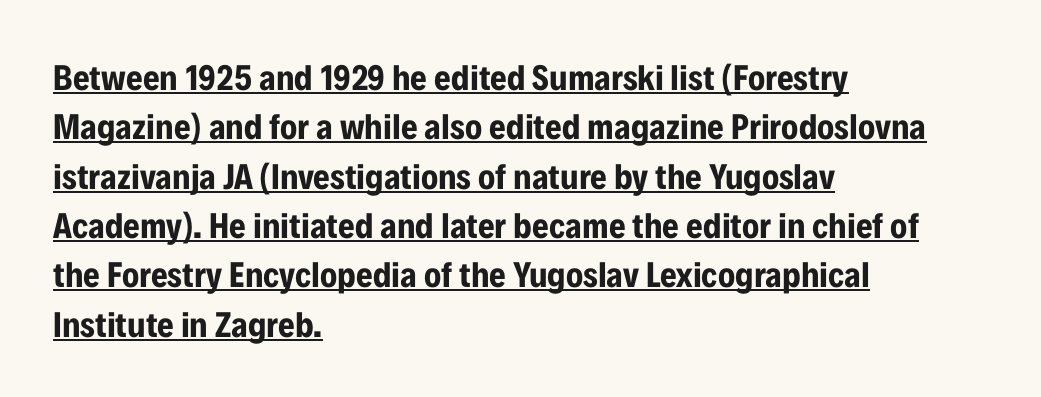
The image shows 36 px bold, condensed sans-serif type, upright; set left-aligned, normal line spacing (1.37x), normal letter spacing, underlined; low stroke contrast and a medium x-height.
